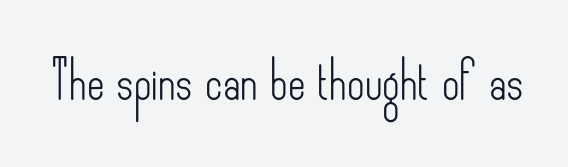
{"serif": "no", "italic": "no", "bold": "no", "weight": "light", "width": "condensed", "stroke_contrast": "low", "x_height": "small", "monospaced": "no", "underline": "no", "letter_spacing": "normal", "letter_spacing_em": 0.0, "glyph_px": 38}
